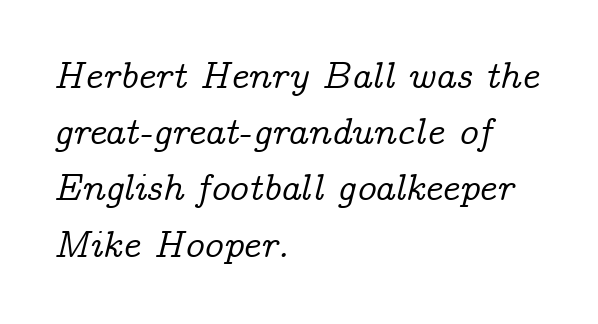
{"serif": "yes", "italic": "yes", "lean": "right", "slant_degrees": 14, "width": "normal", "stroke_contrast": "low", "x_height": "medium", "monospaced": "no", "underline": "no", "align": "left", "line_spacing": "normal", "line_spacing_ratio": 1.48, "letter_spacing": "normal", "letter_spacing_em": 0.0, "glyph_px": 38}
